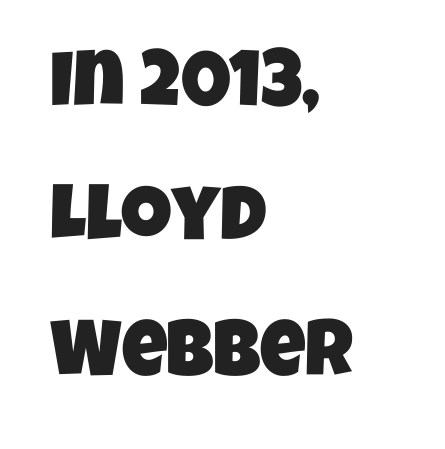
The image shows 79 px condensed sans-serif type; set left-aligned, normal line spacing (1.7x), normal letter spacing, not underlined; low stroke contrast and a large x-height.
